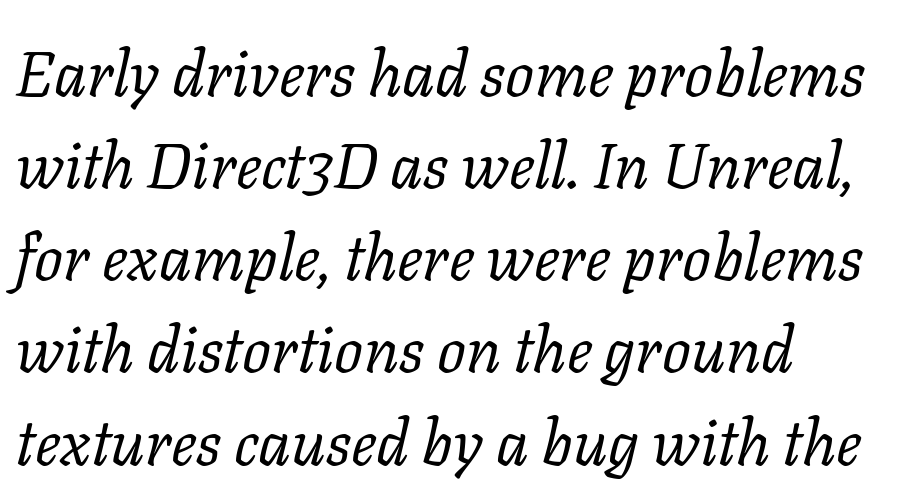
{"serif": "yes", "italic": "yes", "lean": "right", "slant_degrees": 11, "bold": "no", "weight": "regular", "width": "normal", "stroke_contrast": "low", "x_height": "medium", "monospaced": "no", "underline": "no", "align": "left", "line_spacing": "normal", "line_spacing_ratio": 1.44, "letter_spacing": "normal", "letter_spacing_em": 0.0, "glyph_px": 64}
